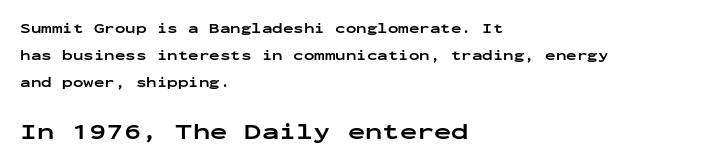
{"italic": "no", "bold": "yes", "underline": "no", "align": "left", "line_spacing": "loose", "line_spacing_ratio": 1.93, "letter_spacing": "normal", "letter_spacing_em": 0.0, "larger_block": "second", "size_ratio": 1.64, "glyph_px": 23}
